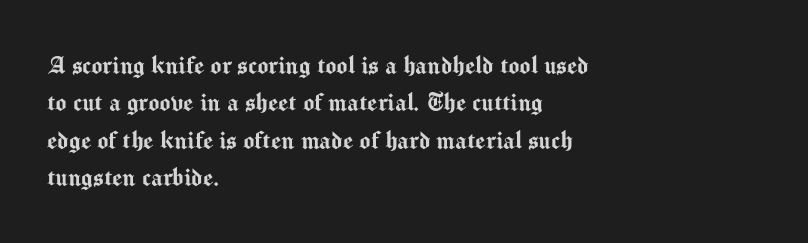
{"serif": "no", "italic": "no", "width": "normal", "stroke_contrast": "medium", "x_height": "medium", "monospaced": "no", "underline": "no", "align": "left", "line_spacing": "normal", "line_spacing_ratio": 1.29, "letter_spacing": "normal", "letter_spacing_em": 0.0, "glyph_px": 29}
